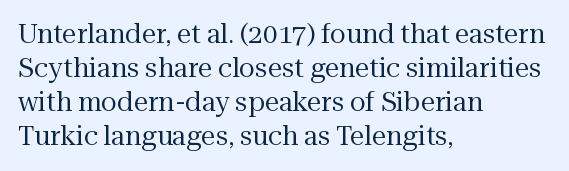
Descenders are the only things crossing below the line. All the whitespace from short lines collects on the right. Characters remain perfectly vertical along every line. The letters sit at their default tracking, neither squeezed nor spread.
